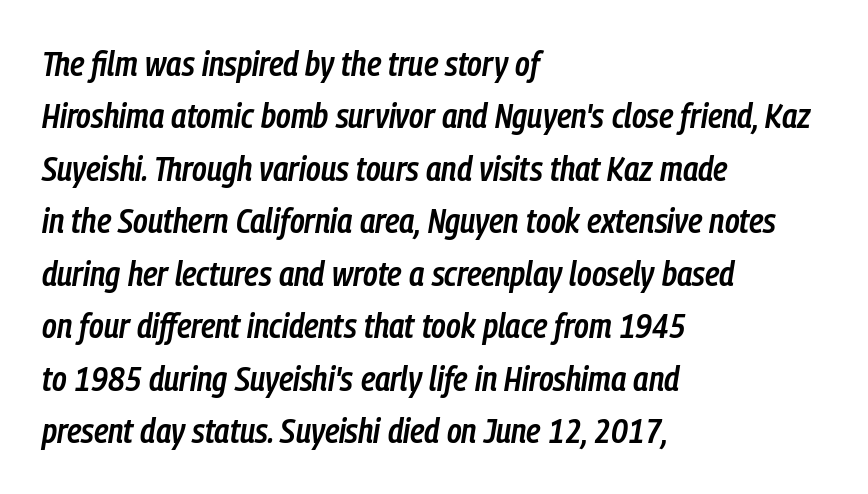
Q: Is the text bold? A: Semi-bold.
Q: Is the text italic (slanted)? A: Yes, it leans right by about 9 degrees.
Q: Is the text underlined? A: No.
Q: How is the paragraph aligned? A: Left-aligned.
Q: Is the spacing between letters normal or unusually wide? A: Normal.
Q: Is the spacing between lines tight, normal or loose? A: Normal.
Q: Width (condensed, normal, or wide)? A: Condensed.
Q: Stroke contrast? A: Low.
Q: x-height? A: Medium.
Q: Monospaced? A: No.
